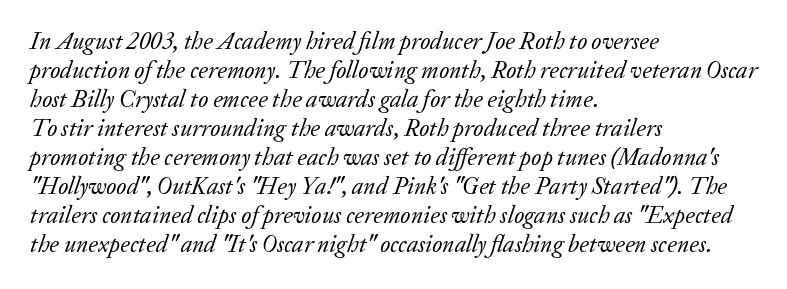
The image shows 24 px text type, italic (leaning right); set left-aligned, line spacing 1.21x, normal letter spacing, not underlined.
